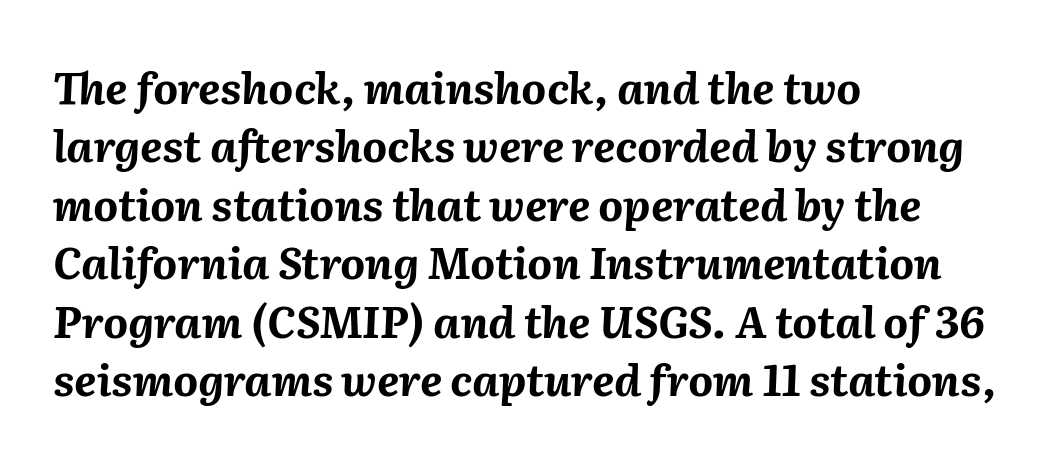
The image shows 43 px bold type, italic (leaning right); set left-aligned, normal line spacing (1.36x), normal letter spacing, not underlined; medium stroke contrast and a medium x-height.
